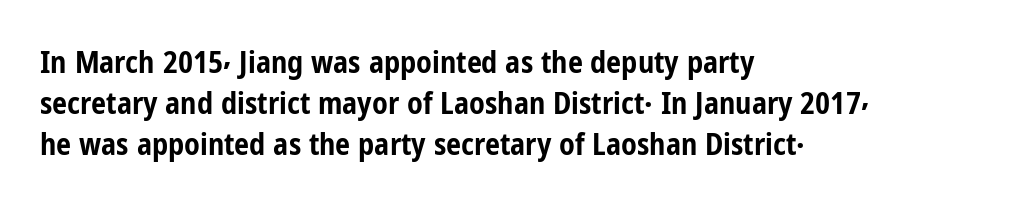
{"serif": "no", "italic": "no", "bold": "yes", "weight": "bold", "width": "condensed", "stroke_contrast": "low", "x_height": "medium", "monospaced": "no", "underline": "no", "align": "left", "line_spacing": "normal", "line_spacing_ratio": 1.36, "letter_spacing": "normal", "letter_spacing_em": 0.0, "glyph_px": 30}
